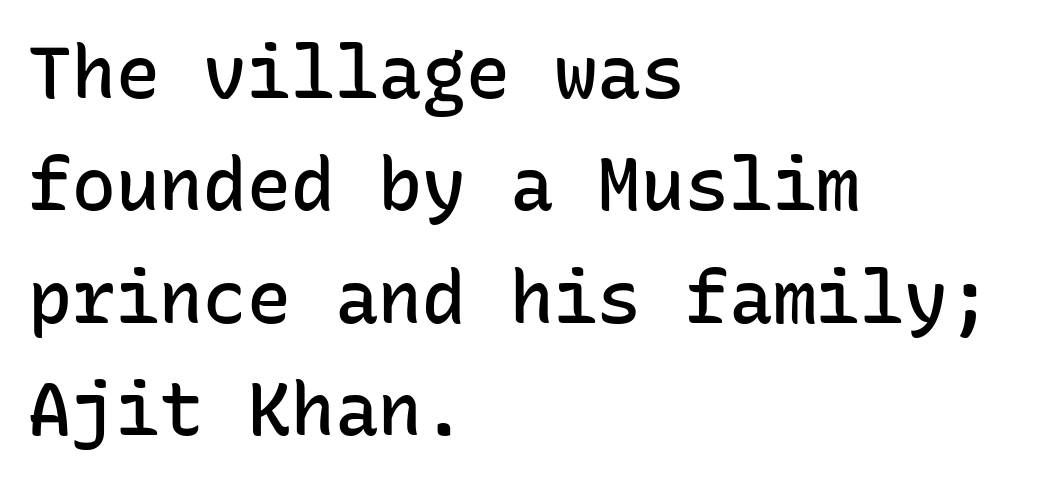
{"serif": "no", "italic": "no", "bold": "semi", "weight": "semibold", "width": "normal", "stroke_contrast": "low", "x_height": "medium", "monospaced": "yes", "underline": "no", "align": "left", "line_spacing": "normal", "line_spacing_ratio": 1.54, "letter_spacing": "normal", "letter_spacing_em": 0.0, "glyph_px": 73}
